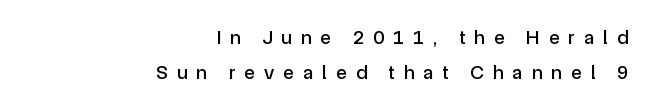
The image shows 20 px text type, upright; set right-aligned, line spacing 1.73x, unusually wide letter spacing (+0.45 em), not underlined.
